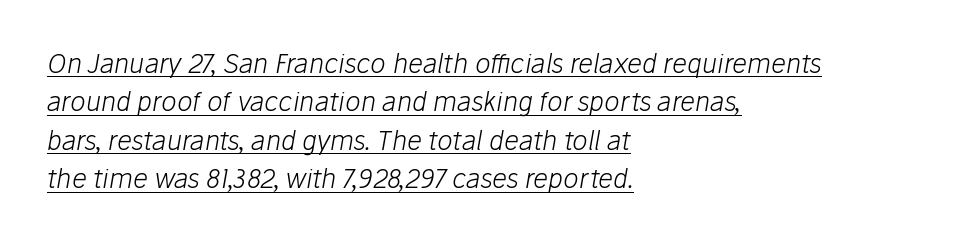
The image shows 26 px text type, italic (leaning right); set left-aligned, normal line spacing (1.48x), normal letter spacing, underlined.
